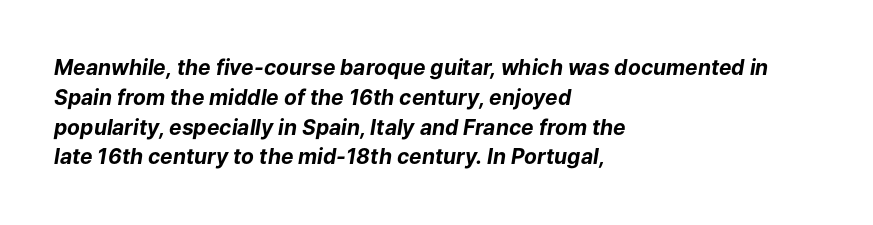
{"italic": "yes", "lean": "right", "slant_degrees": 9, "bold": "yes", "underline": "no", "align": "left", "line_spacing": "normal", "line_spacing_ratio": 1.42, "letter_spacing": "normal", "letter_spacing_em": 0.0, "glyph_px": 21}
